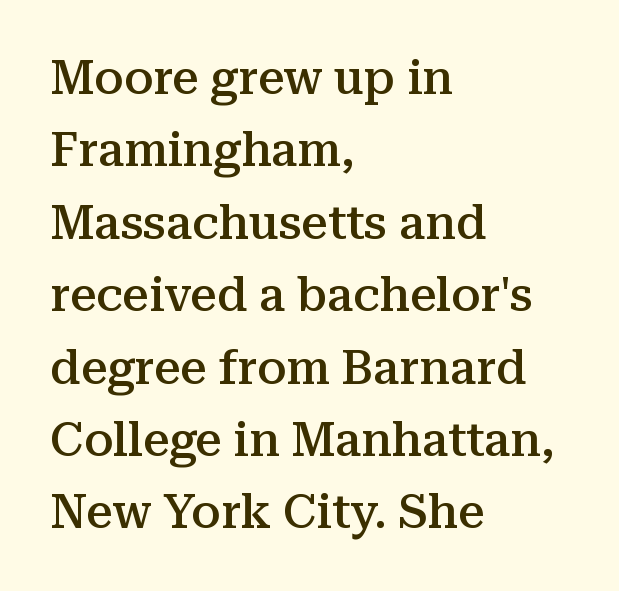
Is this a fixed-width face? No — the glyphs have proportional, varying widths. A clean baseline with only descenders dipping below it. You could call the tracking neutral — neither tight nor loose. If you drew a line through each stem, it would be perfectly vertical. Summary of vertical rhythm: regular, with standard interline spacing. What weight is shown? A semibold, between regular and bold.
